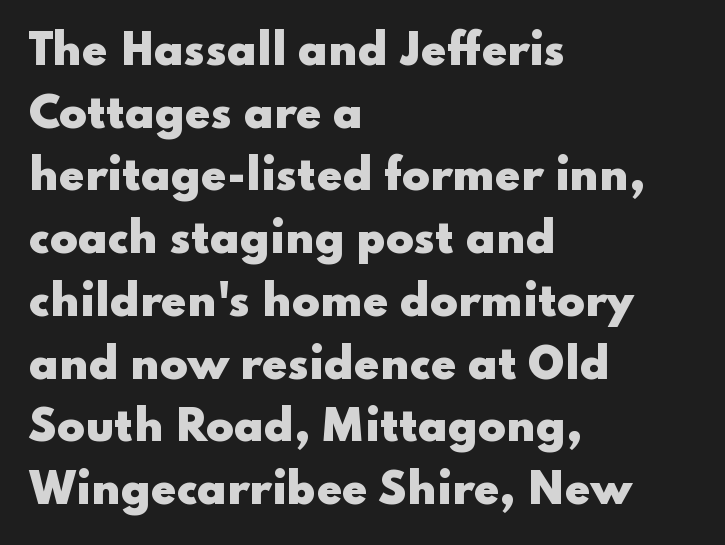
{"serif": "no", "italic": "no", "bold": "yes", "weight": "heavy", "width": "wide", "stroke_contrast": "low", "x_height": "small", "monospaced": "no", "underline": "no", "align": "left", "line_spacing": "normal", "line_spacing_ratio": 1.53, "letter_spacing": "normal", "letter_spacing_em": 0.0, "glyph_px": 41}
